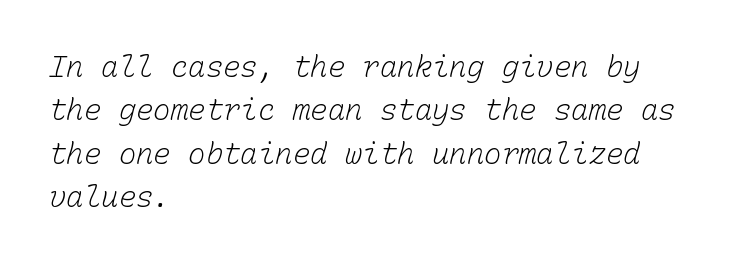
Q: Is the text bold? A: No.
Q: Is the text underlined? A: No.
Q: How is the paragraph aligned? A: Left-aligned.
Q: Is the spacing between letters normal or unusually wide? A: Normal.
Q: Is the spacing between lines tight, normal or loose? A: Normal.
Q: Width (condensed, normal, or wide)? A: Normal.
Q: Stroke contrast? A: Low.
Q: x-height? A: Medium.
Q: Monospaced? A: Yes.
